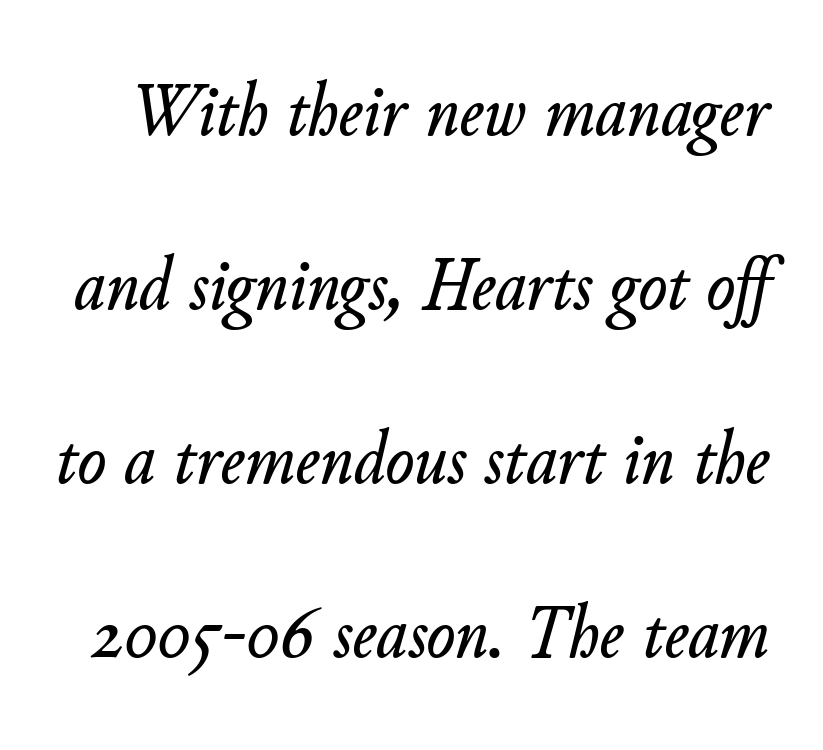
The image shows 76 px text type, italic (leaning right); set loose line spacing (2.29x), normal letter spacing, not underlined; low stroke contrast and a small x-height.
